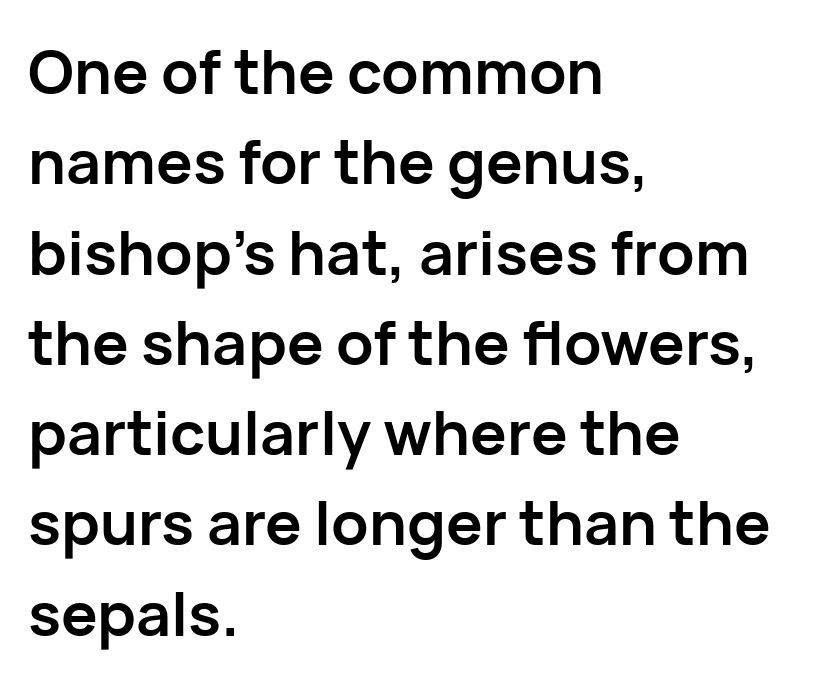
The image shows 61 px semibold sans-serif type, upright; set left-aligned, normal line spacing (1.48x), normal letter spacing, not underlined; low stroke contrast and a medium x-height.
